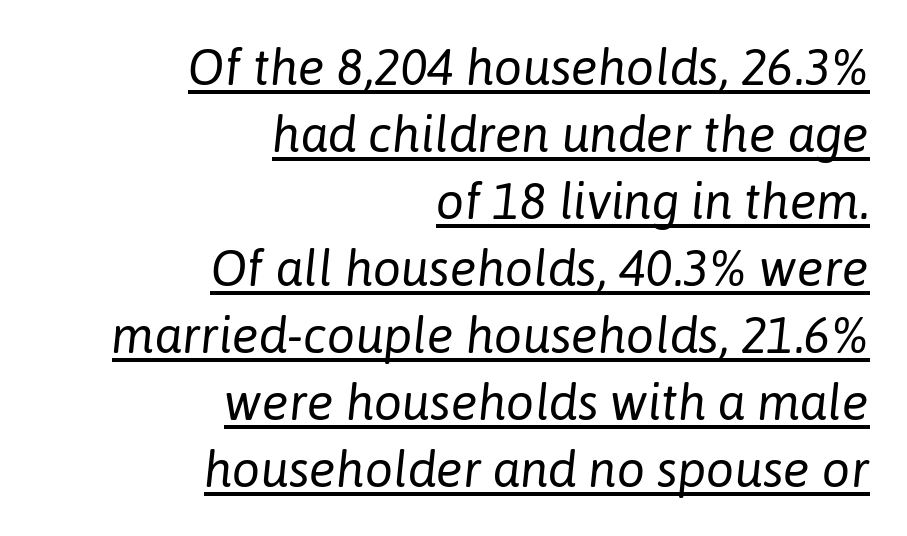
The image shows 50 px regular-weight type, italic (leaning right); set right-aligned, normal line spacing (1.34x), normal letter spacing, underlined; low stroke contrast and a medium x-height.
